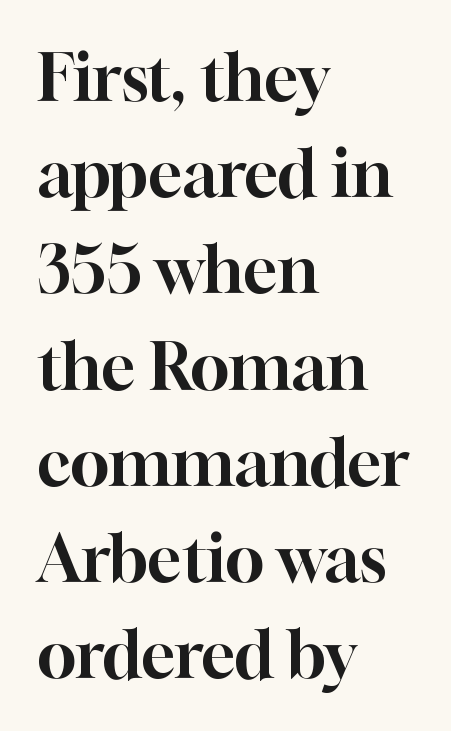
The image shows 65 px serif type, upright; set left-aligned, normal line spacing (1.48x), normal letter spacing, not underlined; high stroke contrast and a medium x-height.
